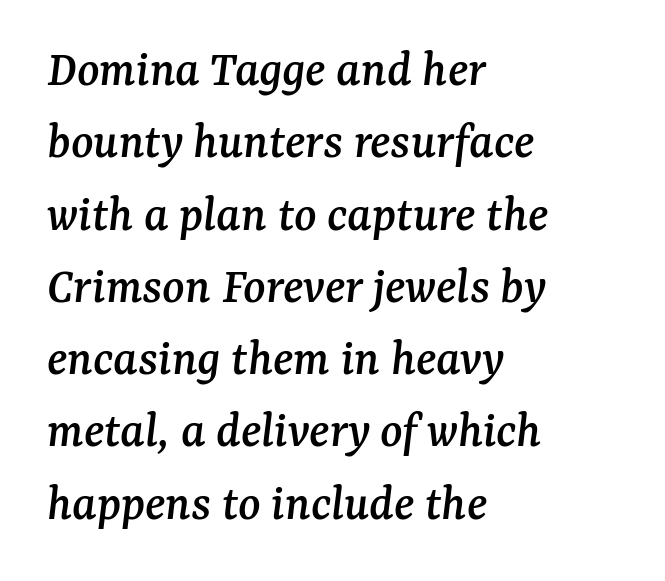
{"serif": "yes", "italic": "yes", "lean": "right", "slant_degrees": 7, "width": "normal", "stroke_contrast": "medium", "x_height": "medium", "monospaced": "no", "underline": "no", "align": "left", "line_spacing": "normal", "line_spacing_ratio": 1.39, "letter_spacing": "normal", "letter_spacing_em": 0.0, "glyph_px": 52}
